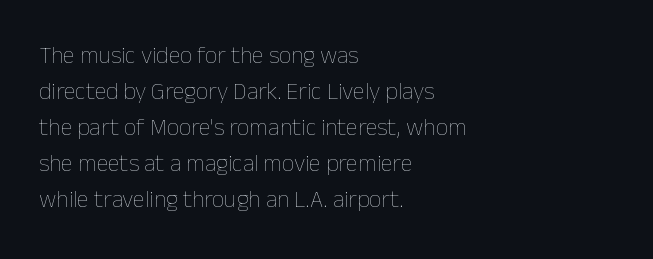
There is no visible air inserted between adjacent glyphs. The rendering anchors every line to the left-hand side. Counters stay open thanks to moderate or lighter strokes. Is there much room between lines? A standard amount, neither cramped nor airy. Type without underlining.
